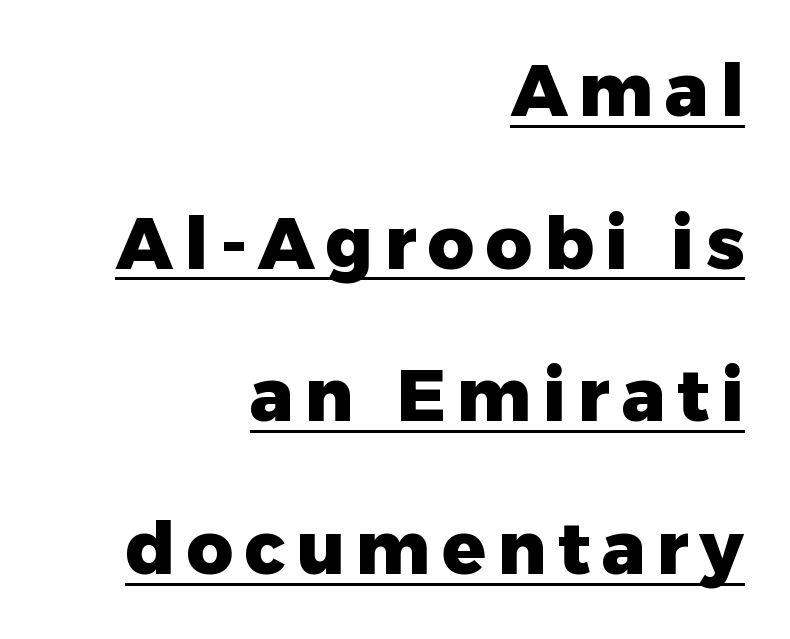
{"serif": "no", "italic": "no", "bold": "yes", "weight": "heavy", "width": "normal", "stroke_contrast": "low", "x_height": "medium", "monospaced": "no", "underline": "yes", "align": "right", "line_spacing": "loose", "line_spacing_ratio": 2.12, "glyph_px": 72}
